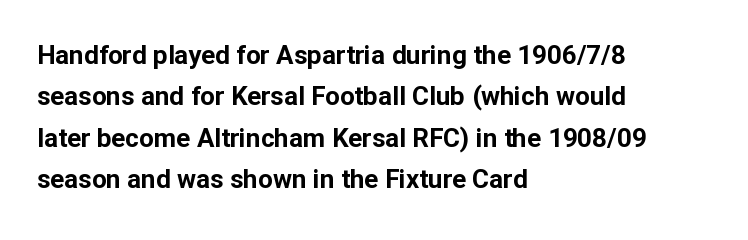
{"italic": "no", "bold": "yes", "underline": "no", "align": "left", "line_spacing": "normal", "line_spacing_ratio": 1.59, "letter_spacing": "normal", "letter_spacing_em": 0.0, "glyph_px": 26}
